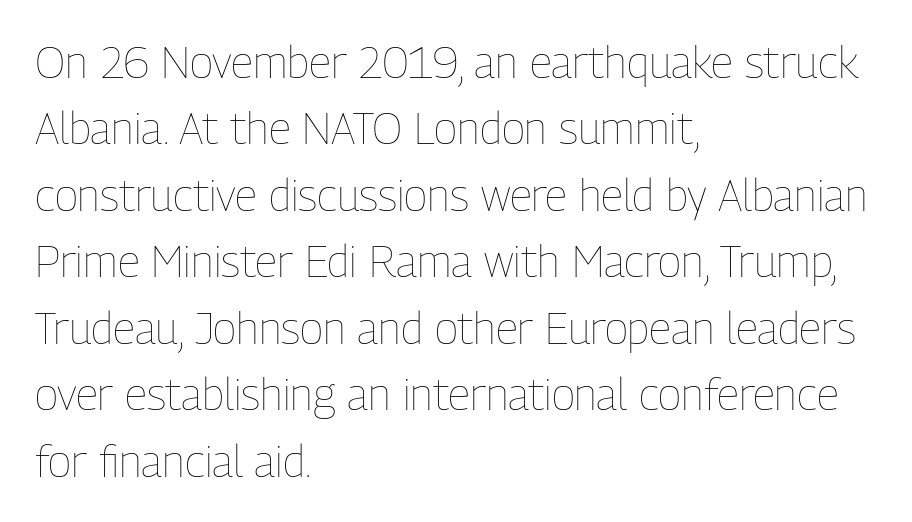
{"italic": "no", "bold": "no", "weight": "thin", "width": "condensed", "stroke_contrast": "low", "x_height": "medium", "monospaced": "no", "underline": "no", "align": "left", "line_spacing": "normal", "line_spacing_ratio": 1.51, "letter_spacing": "normal", "letter_spacing_em": 0.0, "glyph_px": 44}
